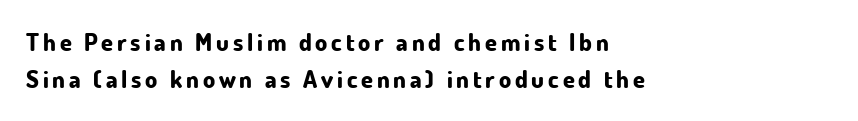
The image shows 24 px bold type, upright; set left-aligned, normal line spacing (1.55x), not underlined.
